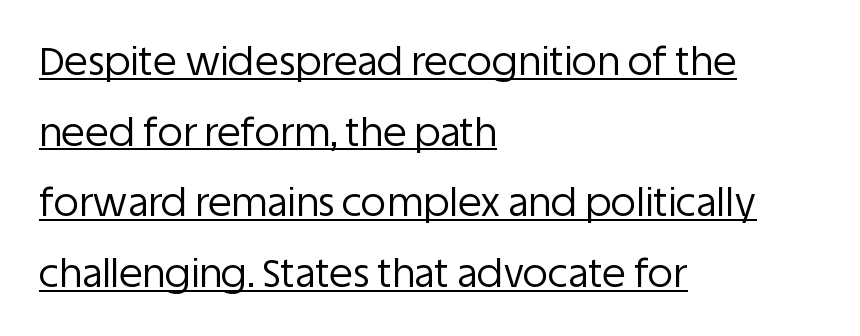
{"serif": "no", "italic": "no", "bold": "no", "weight": "regular", "width": "normal", "stroke_contrast": "low", "x_height": "large", "monospaced": "no", "underline": "yes", "align": "left", "line_spacing_ratio": 1.81, "letter_spacing": "normal", "letter_spacing_em": 0.0, "glyph_px": 39}
